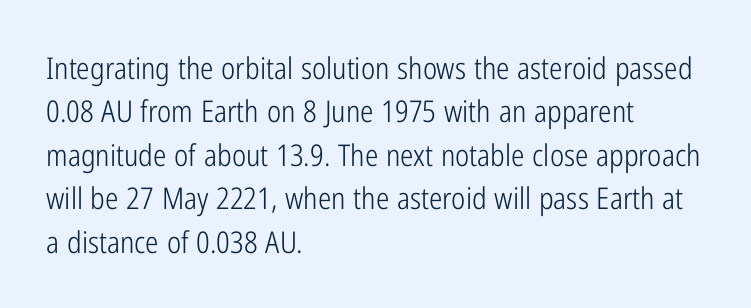
{"serif": "no", "italic": "no", "bold": "no", "weight": "light", "width": "condensed", "stroke_contrast": "low", "x_height": "medium", "monospaced": "no", "underline": "no", "align": "left", "line_spacing": "normal", "line_spacing_ratio": 1.45, "letter_spacing": "normal", "letter_spacing_em": 0.0, "glyph_px": 30}
